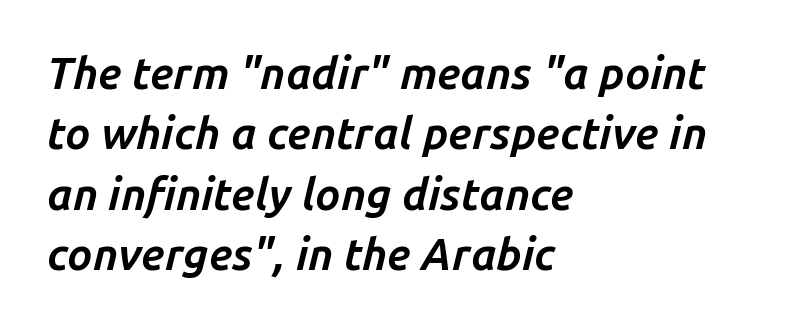
{"italic": "yes", "lean": "right", "slant_degrees": 14, "bold": "yes", "weight": "bold", "width": "normal", "stroke_contrast": "low", "x_height": "medium", "monospaced": "no", "underline": "no", "align": "left", "line_spacing": "normal", "line_spacing_ratio": 1.37, "letter_spacing": "normal", "letter_spacing_em": 0.0, "glyph_px": 44}
